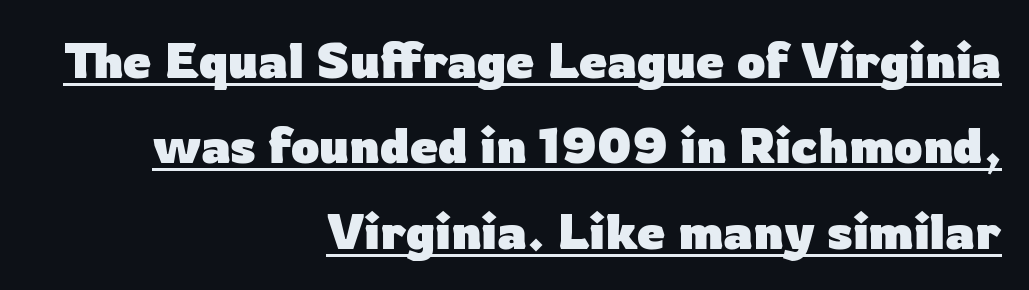
{"serif": "no", "italic": "no", "bold": "yes", "weight": "heavy", "width": "normal", "stroke_contrast": "low", "x_height": "medium", "monospaced": "no", "underline": "yes", "align": "right", "line_spacing_ratio": 1.71, "letter_spacing": "normal", "letter_spacing_em": 0.0, "glyph_px": 50}
